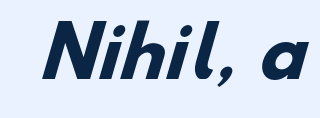
You could not count columns in this text — the font is proportionally spaced. Inter-character spacing is left at the font's built-in metrics. A bare baseline throughout the passage. This is heavy type, rendered in bold. Grotesque or geometric, the face here clearly has no serifs.
